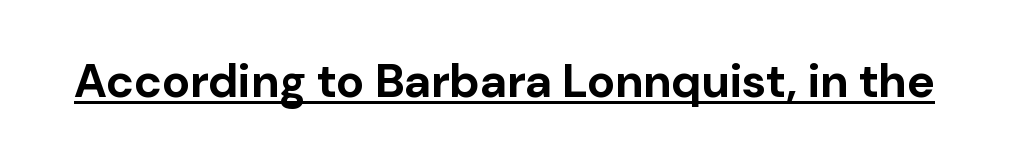
The image shows 47 px bold sans-serif type, upright; set normal letter spacing, underlined; low stroke contrast and a medium x-height.
